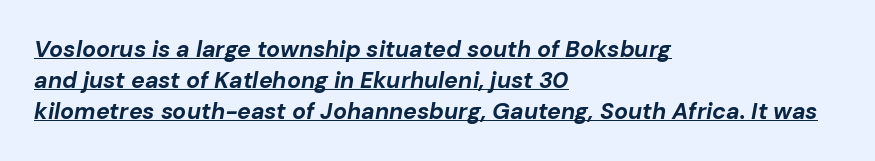
Slanted lettering throughout. The text block is weighted toward the left margin, trailing off unevenly rightward. What stands out about the letter spacing? Nothing — it is the standard amount. The passage shown is emphatically bold. Regarding leading, the lines here are spaced in the standard way.
